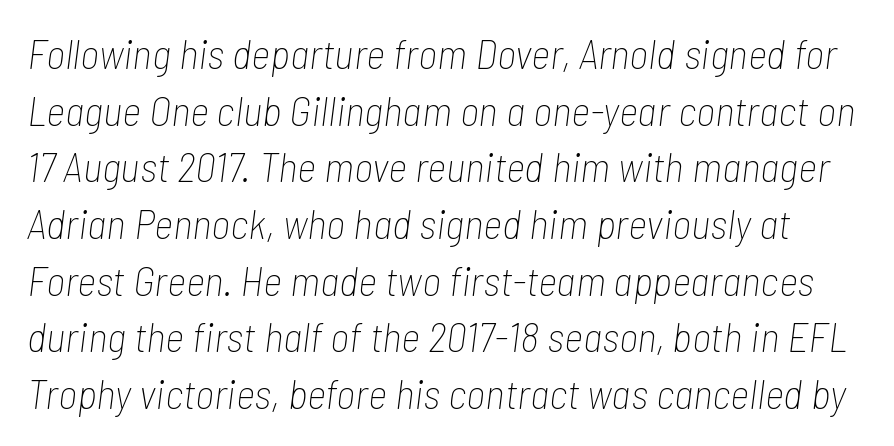
Italic? Definitely — the glyphs are oblique. Spacing verdict: proportional, widths tailored to each character. Lines of text with bare space underneath. Letter spacing: default.
